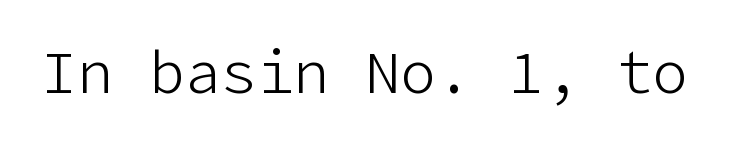
{"serif": "no", "italic": "no", "bold": "no", "weight": "light", "width": "normal", "stroke_contrast": "low", "x_height": "medium", "underline": "no", "letter_spacing": "normal", "letter_spacing_em": 0.0, "glyph_px": 60}
